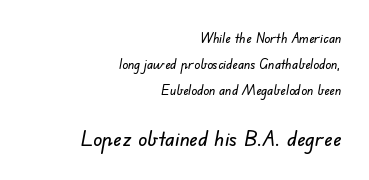
Each row of text sits above clean, open space. Reading down the block, your eye finds every line finishing at a fixed right position. What stands out about the letter spacing? Nothing — it is the standard amount. The more generous point size was reserved for the lower chunk.
